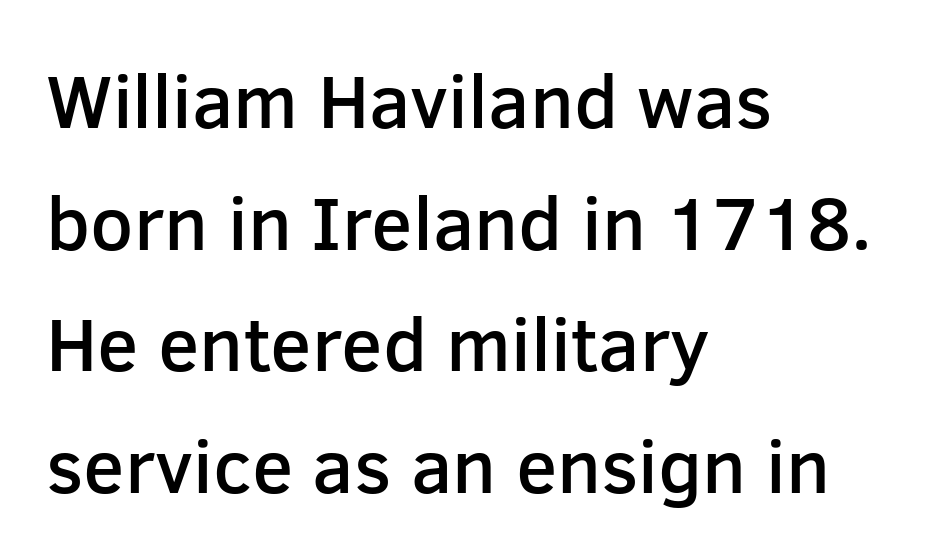
The image shows 76 px semibold sans-serif type, upright; set left-aligned, normal line spacing (1.6x), normal letter spacing, not underlined; low stroke contrast and a medium x-height.
